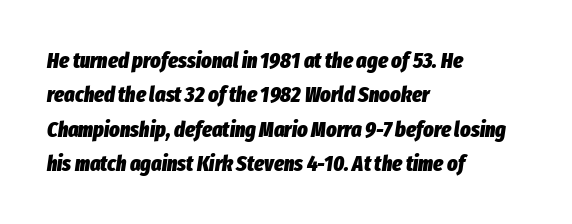
The image shows 22 px bold type, italic (leaning right); set left-aligned, normal line spacing (1.56x), normal letter spacing, not underlined.
